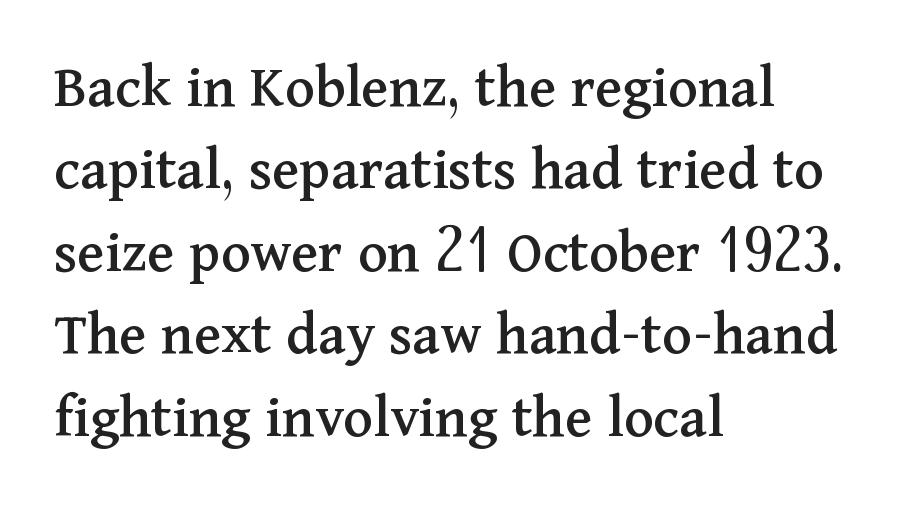
Q: Is the text italic (slanted)? A: No, it is upright.
Q: Is the typeface a serif or a sans-serif typeface? A: Serif.
Q: Is the text underlined? A: No.
Q: How is the paragraph aligned? A: Left-aligned.
Q: Is the spacing between letters normal or unusually wide? A: Normal.
Q: Is the spacing between lines tight, normal or loose? A: Normal.
Q: Width (condensed, normal, or wide)? A: Normal.
Q: Stroke contrast? A: Medium.
Q: x-height? A: Medium.
Q: Monospaced? A: No.
